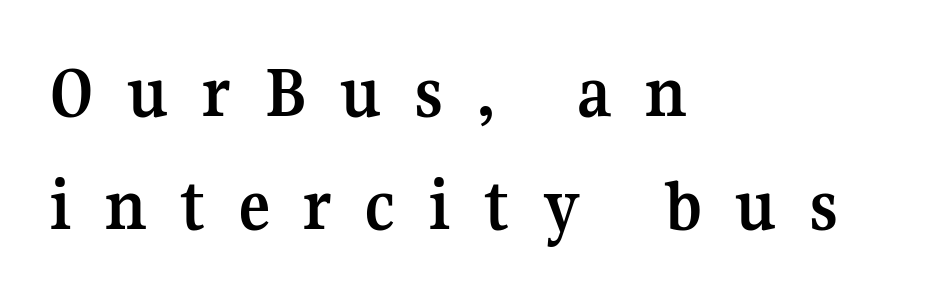
Q: Is the text bold? A: Yes.
Q: Is the text italic (slanted)? A: No, it is upright.
Q: Is the typeface a serif or a sans-serif typeface? A: Serif.
Q: Is the text underlined? A: No.
Q: How is the paragraph aligned? A: Left-aligned.
Q: Is the spacing between letters normal or unusually wide? A: Unusually wide.
Q: Is the spacing between lines tight, normal or loose? A: Normal.
Q: Width (condensed, normal, or wide)? A: Normal.
Q: Stroke contrast? A: Medium.
Q: x-height? A: Medium.
Q: Monospaced? A: No.
